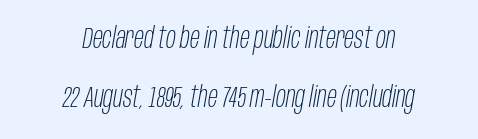
{"italic": "yes", "lean": "right", "slant_degrees": 10, "bold": "no", "weight": "light", "width": "condensed", "stroke_contrast": "low", "x_height": "large", "monospaced": "no", "underline": "no", "align": "center", "line_spacing": "loose", "line_spacing_ratio": 2.05, "letter_spacing": "normal", "letter_spacing_em": 0.0, "glyph_px": 29}
